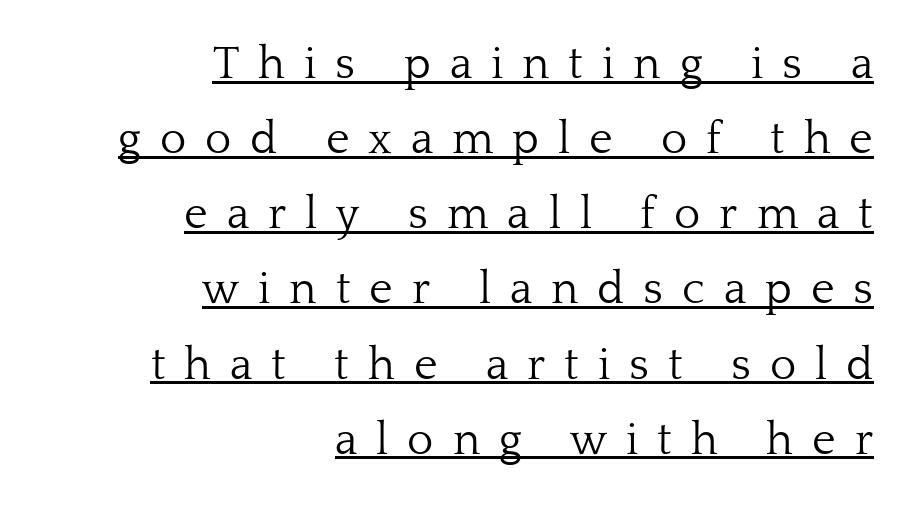
{"serif": "yes", "italic": "no", "bold": "no", "weight": "light", "width": "normal", "stroke_contrast": "low", "x_height": "medium", "monospaced": "no", "underline": "yes", "align": "right", "line_spacing": "normal", "line_spacing_ratio": 1.67, "letter_spacing": "wide", "letter_spacing_em": 0.42, "glyph_px": 45}
